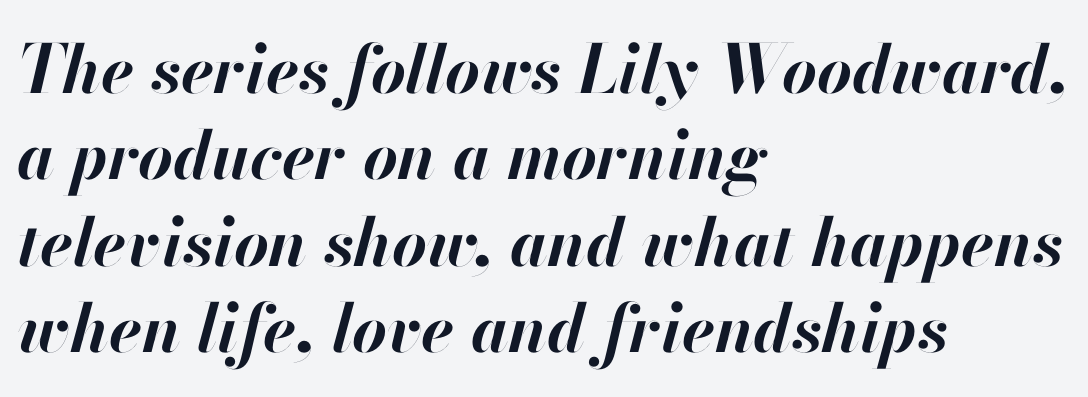
Underline: absent. In CSS terms this would be text-align: left. The text carries the slant typical of an italic or oblique font. Emphasis by weight is at full strength: bold. In terms of leading, this rendering sits right in the middle. Do the characters align in a grid? No, the font is proportional.
